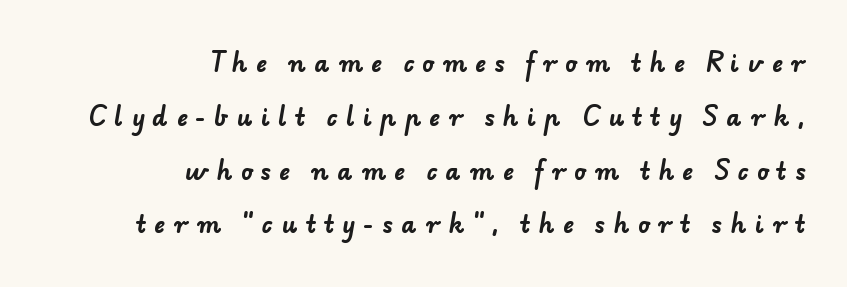
Q: Is the text bold? A: Yes.
Q: Is the text underlined? A: No.
Q: How is the paragraph aligned? A: Right-aligned.
Q: Is the spacing between letters normal or unusually wide? A: Unusually wide.
Q: Is the spacing between lines tight, normal or loose? A: Loose.
